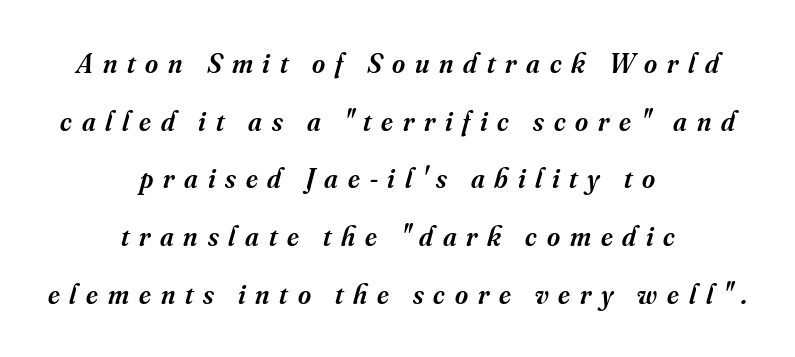
How would I describe the line gaps? Wide and relaxed. In terms of letterform style, serifs are clearly present. The rag falls on both sides of this text block equally. Glyph-to-glyph distance is far greater than everyday printed text.
